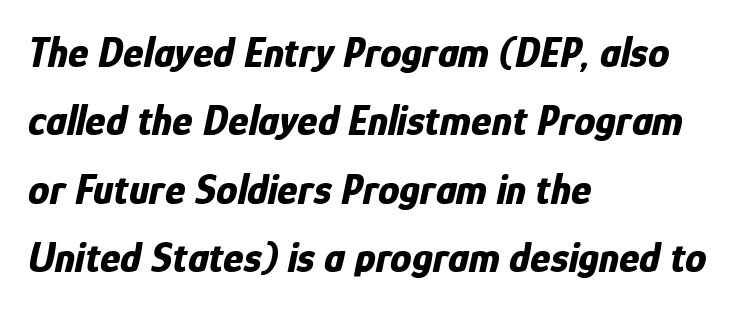
The image shows 43 px bold, condensed type, italic (leaning right); set left-aligned, normal line spacing (1.59x), normal letter spacing, not underlined; low stroke contrast and a medium x-height.
